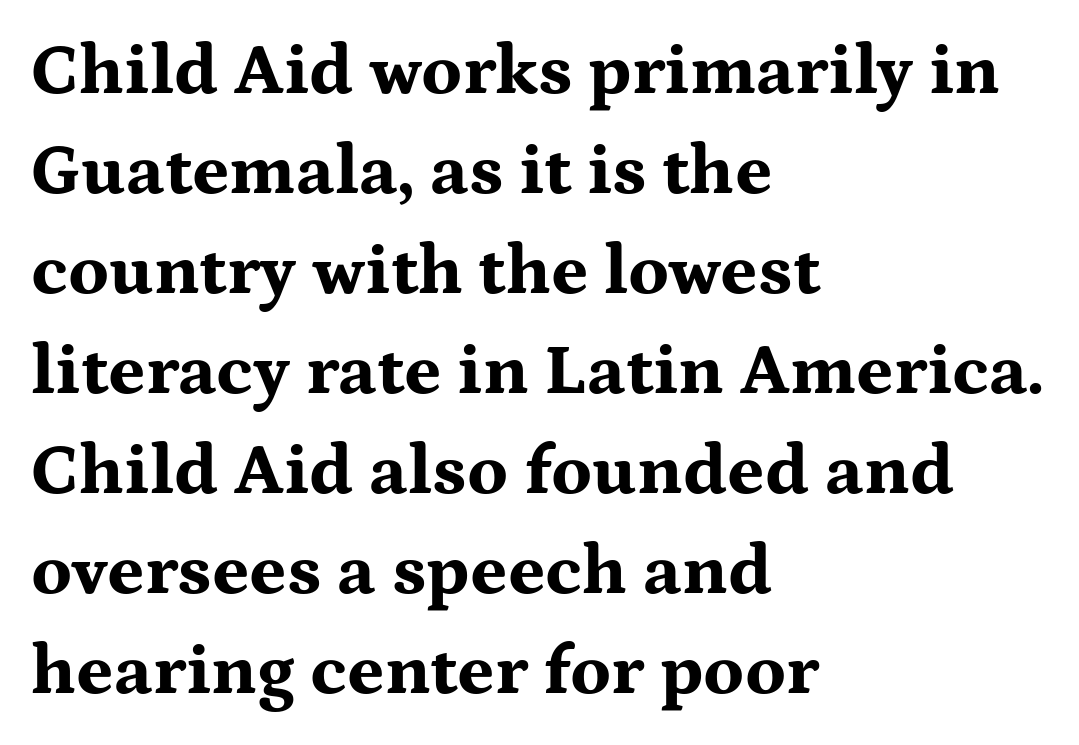
The image shows 72 px bold, wide serif type, upright; set left-aligned, normal line spacing (1.39x), normal letter spacing, not underlined; medium stroke contrast and a medium x-height.
